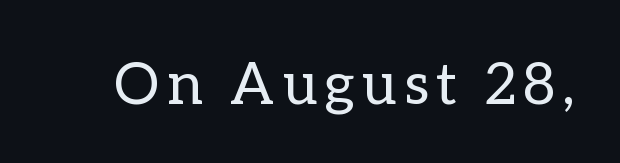
Q: Is the text bold? A: No.
Q: Is the text italic (slanted)? A: No, it is upright.
Q: Is the text underlined? A: No.
Q: Width (condensed, normal, or wide)? A: Normal.
Q: Stroke contrast? A: Low.
Q: x-height? A: Medium.
Q: Monospaced? A: No.
